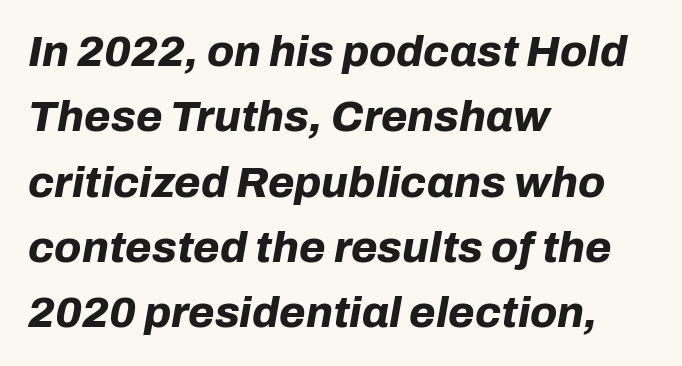
The image shows 43 px bold type, italic (leaning right); set left-aligned, normal line spacing (1.52x), normal letter spacing, not underlined; low stroke contrast and a medium x-height.
